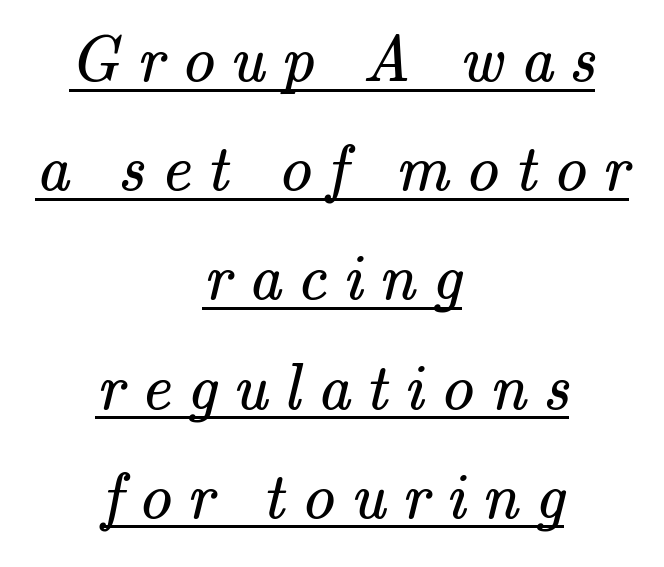
{"serif": "yes", "bold": "no", "weight": "regular", "width": "normal", "stroke_contrast": "medium", "x_height": "small", "monospaced": "no", "underline": "yes", "align": "center", "line_spacing": "normal", "line_spacing_ratio": 1.68, "letter_spacing": "wide", "letter_spacing_em": 0.25, "glyph_px": 65}
